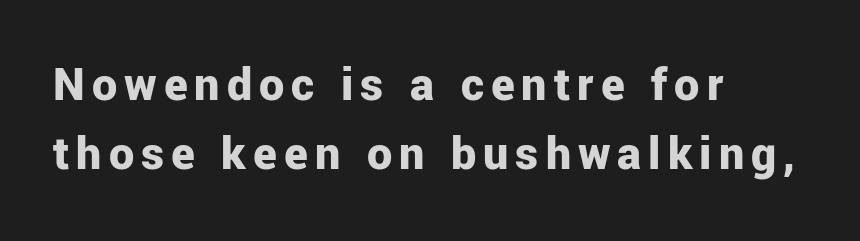
{"serif": "no", "italic": "no", "bold": "yes", "weight": "bold", "width": "normal", "stroke_contrast": "low", "x_height": "medium", "monospaced": "no", "underline": "no", "align": "left", "line_spacing": "normal", "line_spacing_ratio": 1.39, "glyph_px": 50}
